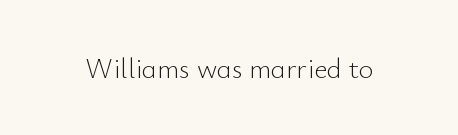
Unmarked baselines from the first word to the last. Posture: vertical. Look at the bottom of the vertical strokes: they stop flat, with no serifs. The font sits on the lighter half of the weight spectrum, regular included. This rendering leaves character spacing at its baseline value.
